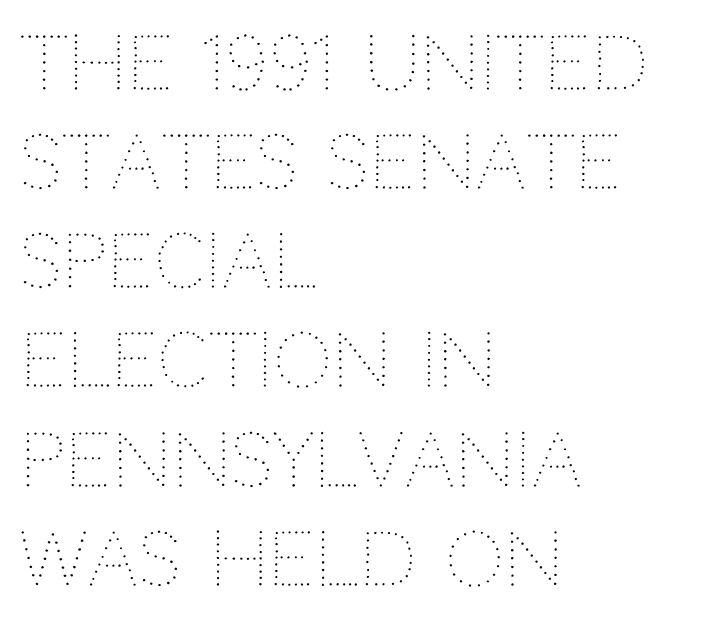
{"italic": "no", "bold": "no", "weight": "thin", "width": "normal", "stroke_contrast": "medium", "x_height": "large", "monospaced": "no", "underline": "no", "align": "left", "line_spacing": "normal", "line_spacing_ratio": 1.34, "letter_spacing": "normal", "letter_spacing_em": 0.0, "glyph_px": 74}
